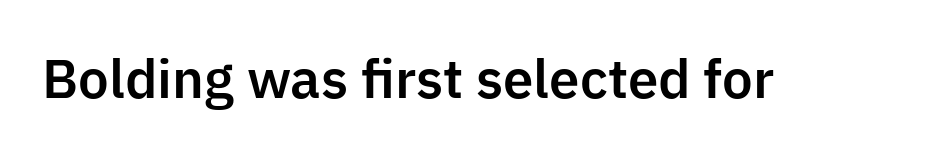
{"serif": "no", "italic": "no", "width": "normal", "stroke_contrast": "low", "x_height": "medium", "monospaced": "no", "underline": "no", "letter_spacing": "normal", "letter_spacing_em": 0.0, "glyph_px": 52}
